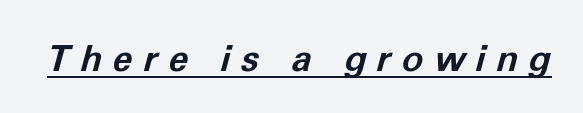
Q: Is the text bold? A: Yes.
Q: Is the text italic (slanted)? A: Yes, it leans right by about 11 degrees.
Q: Is the text underlined? A: Yes.
Q: Is the spacing between letters normal or unusually wide? A: Unusually wide.
Q: Width (condensed, normal, or wide)? A: Normal.
Q: Stroke contrast? A: Low.
Q: x-height? A: Medium.
Q: Monospaced? A: No.
